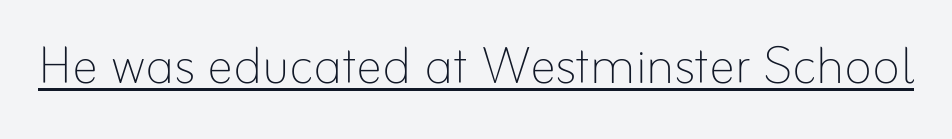
A typesetter would call this proportional, since set widths differ per character. Honestly, the underline is the first thing you notice here. Tall strokes in this sample are plumb rather than angled. Caption: standard tracking, unaltered.
